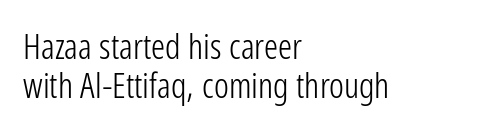
Q: Is the text bold? A: No.
Q: Is the text italic (slanted)? A: No, it is upright.
Q: Is the typeface a serif or a sans-serif typeface? A: Sans-serif.
Q: Is the text underlined? A: No.
Q: How is the paragraph aligned? A: Left-aligned.
Q: Is the spacing between letters normal or unusually wide? A: Normal.
Q: Is the spacing between lines tight, normal or loose? A: Tight.
Q: Width (condensed, normal, or wide)? A: Condensed.
Q: Stroke contrast? A: Low.
Q: x-height? A: Medium.
Q: Monospaced? A: No.
